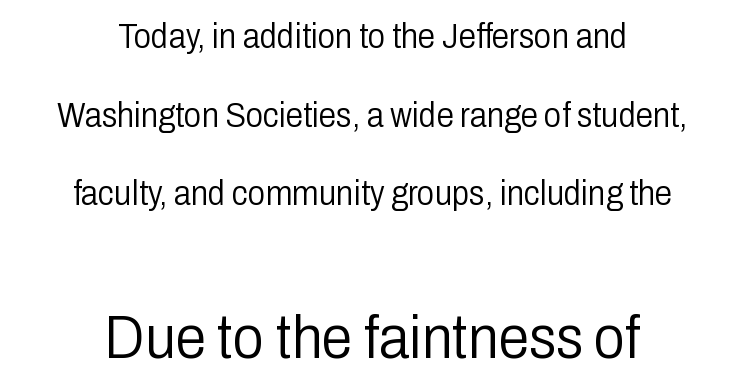
Descender tails drop into unmarked territory. Nothing unusual about the tracking: characters are spaced as the font intends. Grotesque or geometric, the face here clearly has no serifs. Layout note: lines centered. The letters advance in unequal steps, a hallmark of proportional type. Leading is clearly above the norm, producing a sparse column.
